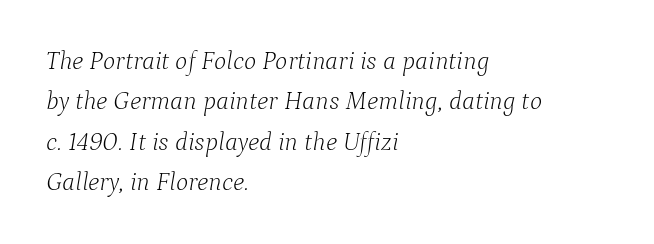
The image shows 26 px text type, italic (leaning right); set left-aligned, normal line spacing (1.55x), normal letter spacing, not underlined.
